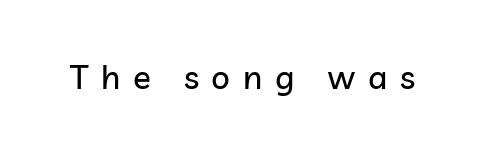
Q: Is the text italic (slanted)? A: No, it is upright.
Q: Is the typeface a serif or a sans-serif typeface? A: Sans-serif.
Q: Is the text underlined? A: No.
Q: Is the spacing between letters normal or unusually wide? A: Unusually wide.
Q: Width (condensed, normal, or wide)? A: Normal.
Q: Stroke contrast? A: Low.
Q: x-height? A: Medium.
Q: Monospaced? A: No.
